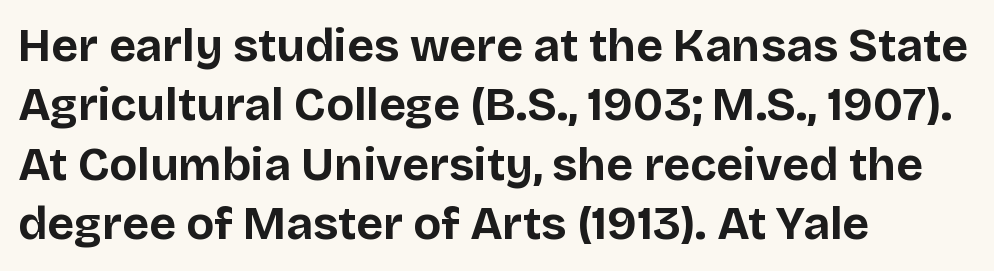
{"serif": "no", "italic": "no", "bold": "yes", "weight": "bold", "width": "normal", "stroke_contrast": "low", "x_height": "large", "monospaced": "no", "underline": "no", "align": "left", "line_spacing": "normal", "line_spacing_ratio": 1.29, "letter_spacing": "normal", "letter_spacing_em": 0.0, "glyph_px": 46}
